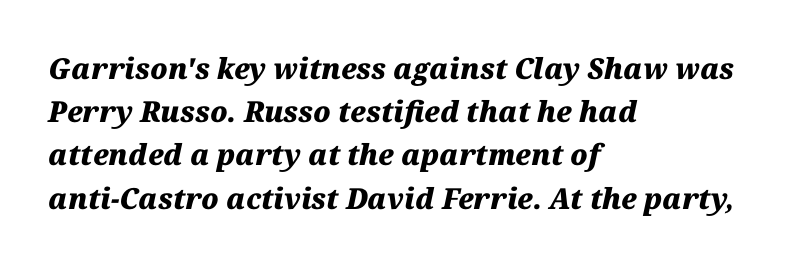
The image shows 29 px heavy type, italic (leaning right); set left-aligned, normal line spacing (1.49x), normal letter spacing, not underlined; medium stroke contrast and a medium x-height.
